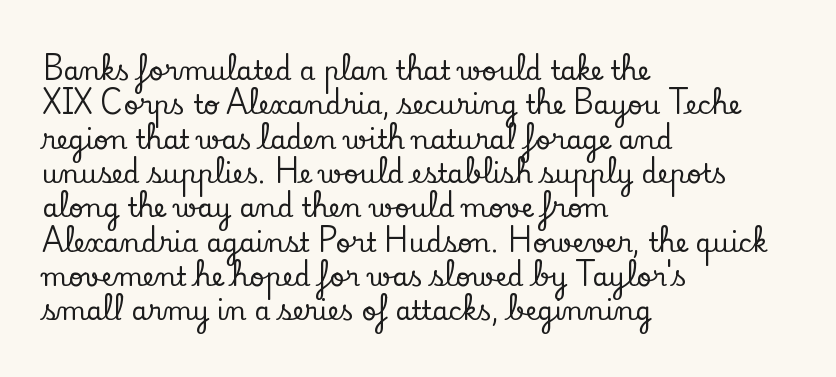
The image shows 26 px text type, upright; set left-aligned, normal line spacing (1.32x), normal letter spacing, not underlined.
